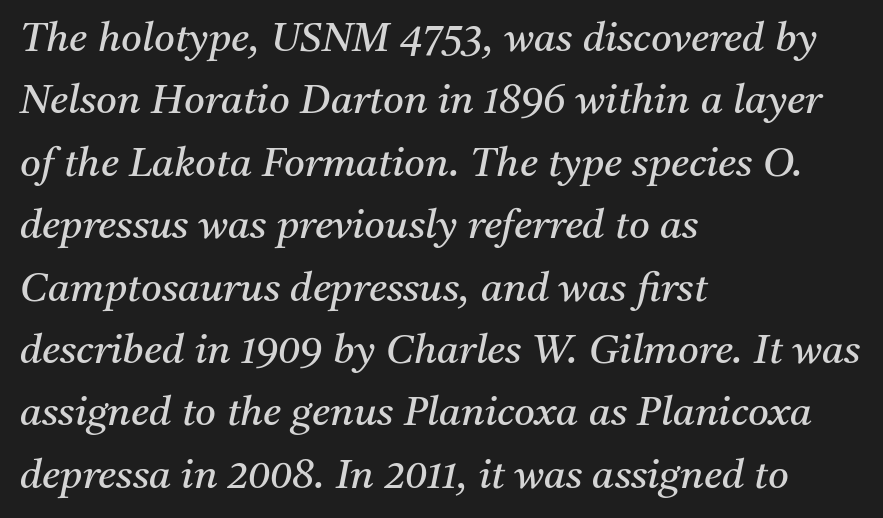
Rendered with sloped, italic letterforms. These lines keep a tight, regular rhythm from letter to letter. Unbolded letterforms with no extra heft. Varying glyph widths throughout — classic text-font behaviour. Casual observation: everything's shoved over to the left. The passage shown is not underscored anywhere.
